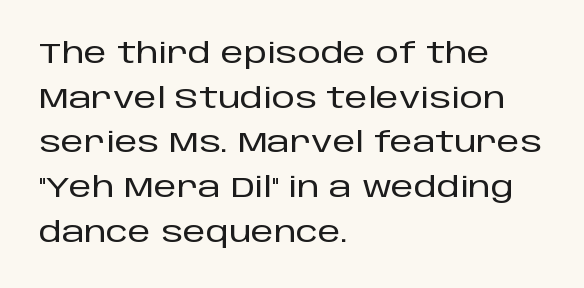
The image shows 29 px sans-serif type, upright; set left-aligned, normal line spacing (1.54x), normal letter spacing, not underlined; low stroke contrast and a large x-height.
